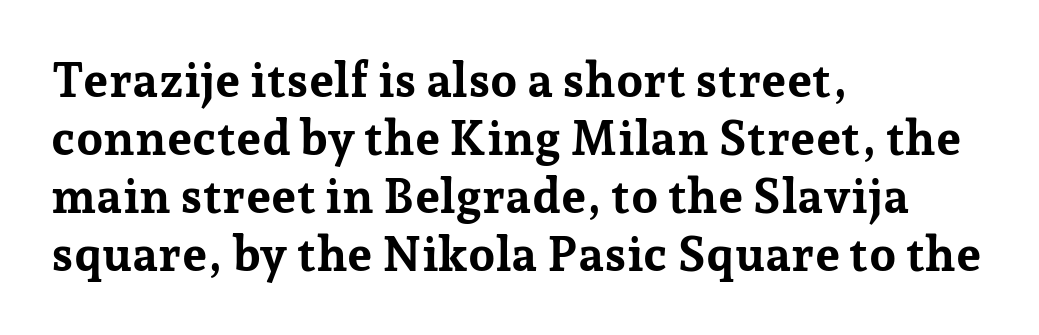
Q: Is the text bold? A: Yes.
Q: Is the text italic (slanted)? A: No, it is upright.
Q: Is the typeface a serif or a sans-serif typeface? A: Serif.
Q: Is the text underlined? A: No.
Q: How is the paragraph aligned? A: Left-aligned.
Q: Is the spacing between letters normal or unusually wide? A: Normal.
Q: Width (condensed, normal, or wide)? A: Normal.
Q: Stroke contrast? A: Low.
Q: x-height? A: Medium.
Q: Monospaced? A: No.
